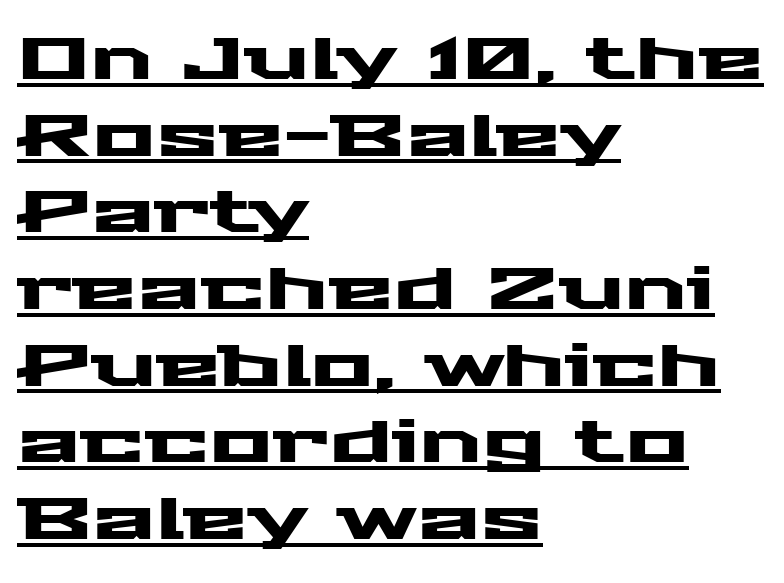
Q: Is the text italic (slanted)? A: No, it is upright.
Q: Is the typeface a serif or a sans-serif typeface? A: Sans-serif.
Q: Is the text underlined? A: Yes.
Q: How is the paragraph aligned? A: Left-aligned.
Q: Is the spacing between letters normal or unusually wide? A: Normal.
Q: Is the spacing between lines tight, normal or loose? A: Normal.
Q: Width (condensed, normal, or wide)? A: Wide.
Q: Stroke contrast? A: Medium.
Q: x-height? A: Medium.
Q: Monospaced? A: No.
